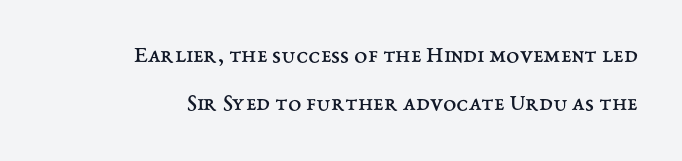
The image shows 24 px text type, upright; set right-aligned, loose line spacing (1.99x), normal letter spacing, not underlined.
